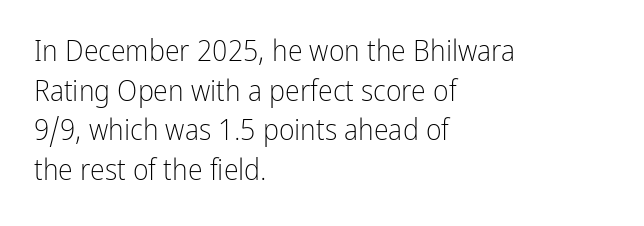
Q: Is the text bold? A: No.
Q: Is the text italic (slanted)? A: No, it is upright.
Q: Is the typeface a serif or a sans-serif typeface? A: Sans-serif.
Q: Is the text underlined? A: No.
Q: How is the paragraph aligned? A: Left-aligned.
Q: Is the spacing between letters normal or unusually wide? A: Normal.
Q: Is the spacing between lines tight, normal or loose? A: Normal.
Q: Width (condensed, normal, or wide)? A: Condensed.
Q: Stroke contrast? A: Low.
Q: x-height? A: Medium.
Q: Monospaced? A: No.
